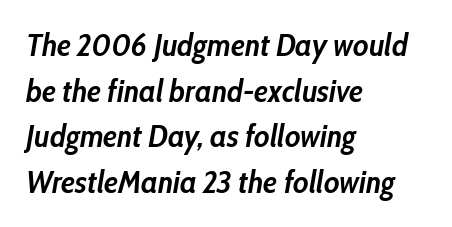
Q: Is the text bold? A: Yes.
Q: Is the text italic (slanted)? A: Yes, it leans right by about 10 degrees.
Q: Is the text underlined? A: No.
Q: How is the paragraph aligned? A: Left-aligned.
Q: Is the spacing between letters normal or unusually wide? A: Normal.
Q: Is the spacing between lines tight, normal or loose? A: Normal.
Q: Width (condensed, normal, or wide)? A: Condensed.
Q: Stroke contrast? A: Low.
Q: x-height? A: Medium.
Q: Monospaced? A: No.
